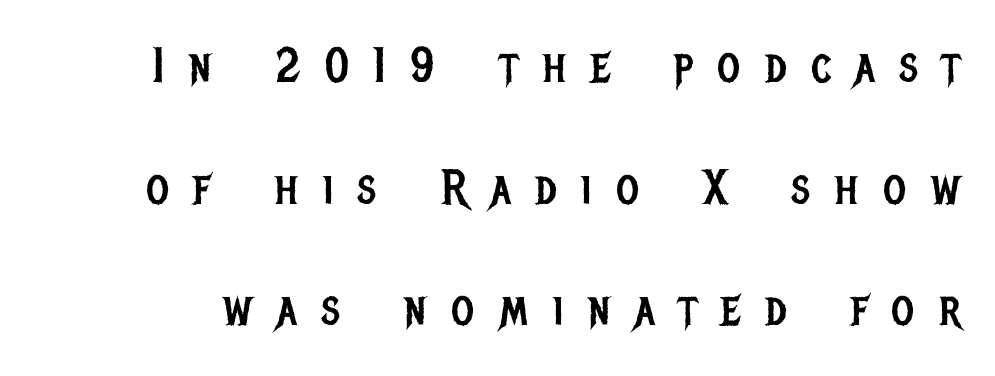
Q: Is the text bold? A: No.
Q: Is the text italic (slanted)? A: No, it is upright.
Q: Is the typeface a serif or a sans-serif typeface? A: Sans-serif.
Q: Is the text underlined? A: No.
Q: Is the spacing between letters normal or unusually wide? A: Unusually wide.
Q: Is the spacing between lines tight, normal or loose? A: Loose.
Q: Width (condensed, normal, or wide)? A: Condensed.
Q: Stroke contrast? A: Low.
Q: x-height? A: Large.
Q: Monospaced? A: No.
